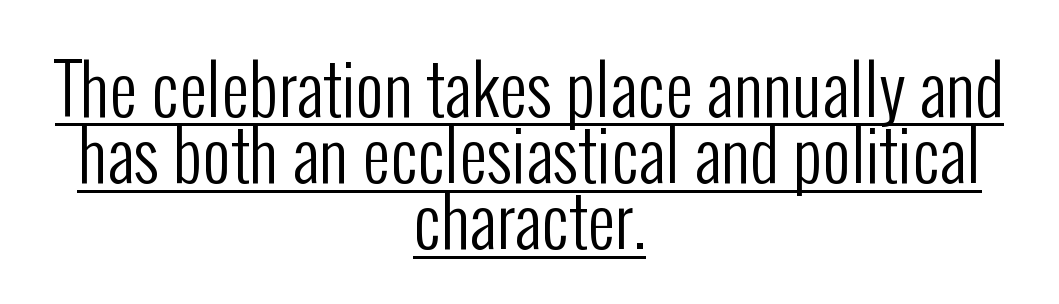
Q: Is the text bold? A: No.
Q: Is the text italic (slanted)? A: No, it is upright.
Q: Is the typeface a serif or a sans-serif typeface? A: Sans-serif.
Q: Is the text underlined? A: Yes.
Q: How is the paragraph aligned? A: Centered.
Q: Is the spacing between letters normal or unusually wide? A: Normal.
Q: Is the spacing between lines tight, normal or loose? A: Tight.
Q: Width (condensed, normal, or wide)? A: Condensed.
Q: Stroke contrast? A: Low.
Q: x-height? A: Medium.
Q: Monospaced? A: No.
